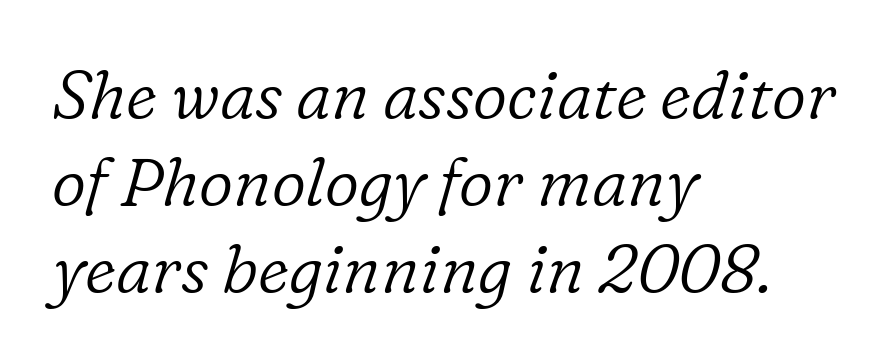
Default kerning and tracking; the words read as compact shapes. I'd call this a serif setting — the letters wear small feet. This sample keeps an unexceptional amount of space between lines. Tall strokes in this sample are angled rather than plumb. Any mark beneath the type? The region is blank. The cut favours lightness, reaching ordinary text weight at its darkest.
